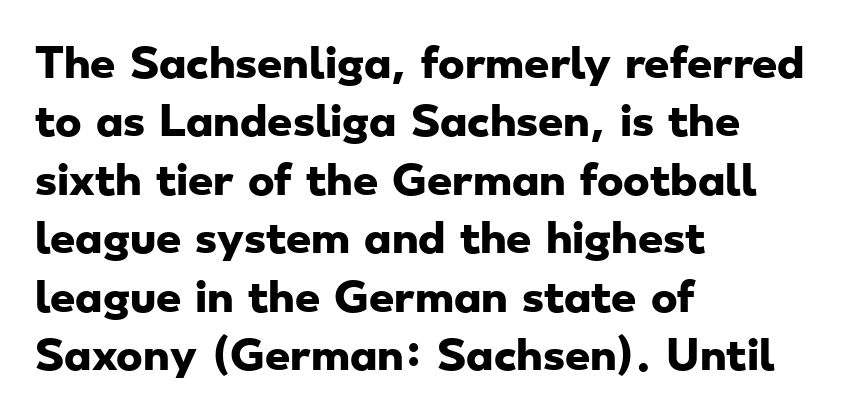
The image shows 40 px heavy, wide sans-serif type; set left-aligned, normal line spacing (1.46x), normal letter spacing, not underlined; low stroke contrast and a small x-height.
